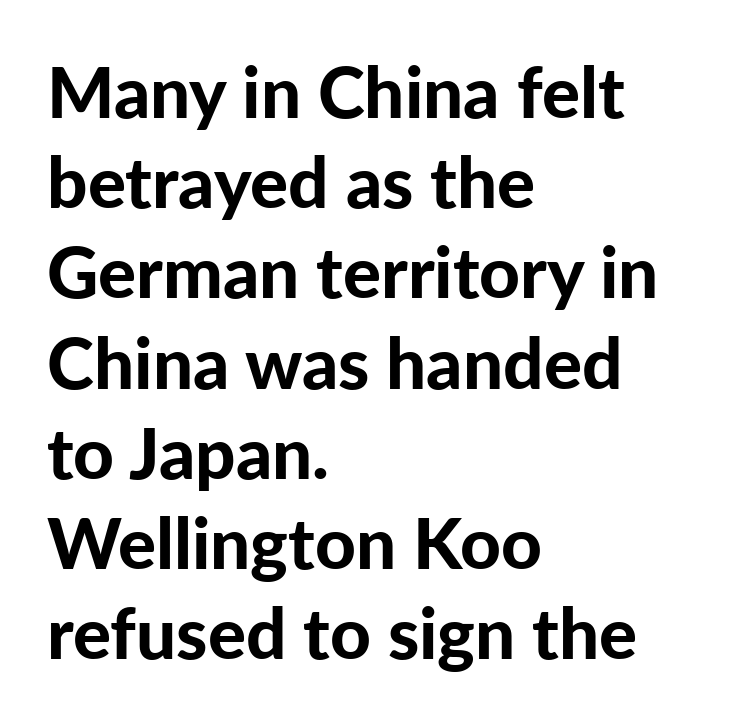
{"serif": "no", "italic": "no", "bold": "yes", "weight": "bold", "width": "normal", "stroke_contrast": "low", "x_height": "medium", "monospaced": "no", "underline": "no", "align": "left", "line_spacing": "normal", "line_spacing_ratio": 1.27, "letter_spacing": "normal", "letter_spacing_em": 0.0, "glyph_px": 71}
